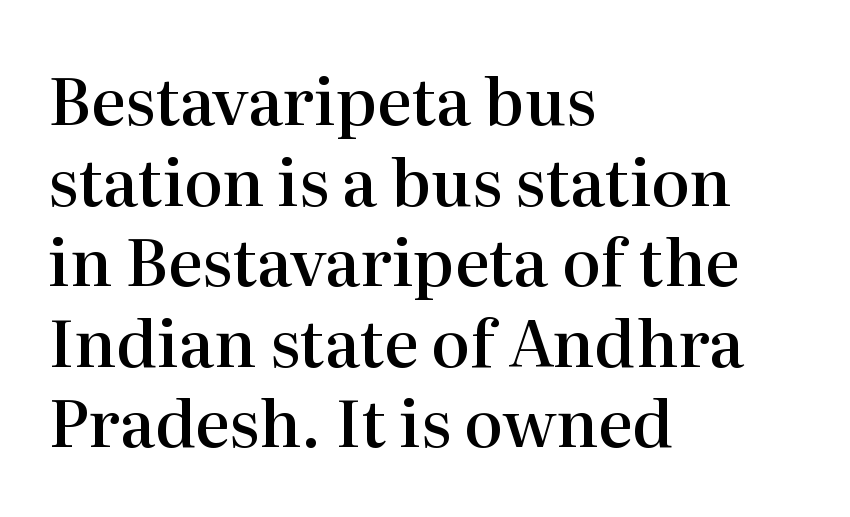
Does extra space separate the letters? No, they use regular spacing. These words are printed semibold, heavier than regular yet not bold. This is roman type, the default non-slanted kind. Alignment: flush left. Underlining? Definitely not there.
